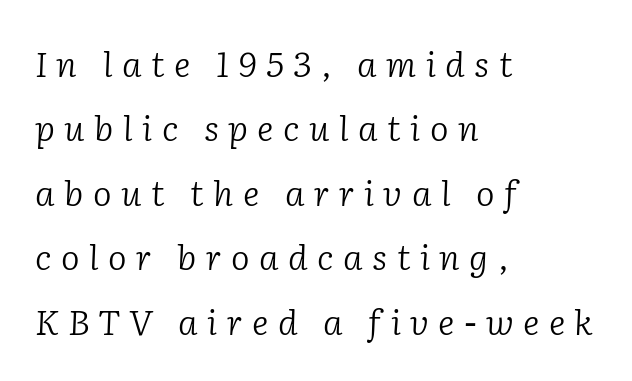
The image shows 35 px light serif type, italic (leaning right); set left-aligned, line spacing 1.84x, unusually wide letter spacing (+0.27 em), not underlined; low stroke contrast and a medium x-height.
